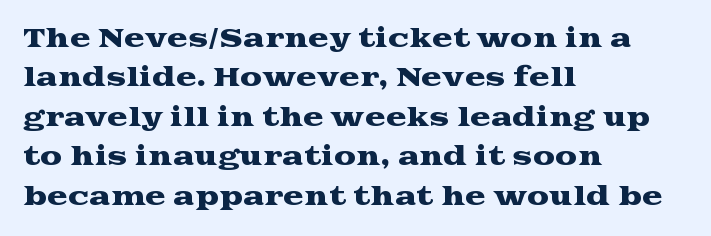
Q: Is the text italic (slanted)? A: No, it is upright.
Q: Is the text underlined? A: No.
Q: How is the paragraph aligned? A: Left-aligned.
Q: Is the spacing between letters normal or unusually wide? A: Normal.
Q: Is the spacing between lines tight, normal or loose? A: Normal.
